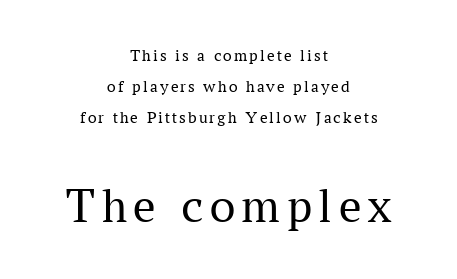
{"serif": "yes", "italic": "no", "bold": "no", "weight": "regular", "width": "normal", "stroke_contrast": "medium", "x_height": "medium", "monospaced": "no", "underline": "no", "align": "center", "line_spacing_ratio": 1.81, "larger_block": "second", "size_ratio": 2.94, "glyph_px": 50}
